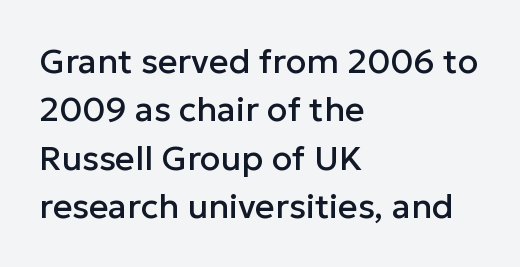
Q: Is the text italic (slanted)? A: No, it is upright.
Q: Is the typeface a serif or a sans-serif typeface? A: Sans-serif.
Q: Is the text underlined? A: No.
Q: How is the paragraph aligned? A: Left-aligned.
Q: Is the spacing between letters normal or unusually wide? A: Normal.
Q: Is the spacing between lines tight, normal or loose? A: Normal.
Q: Width (condensed, normal, or wide)? A: Normal.
Q: Stroke contrast? A: Low.
Q: x-height? A: Medium.
Q: Monospaced? A: No.
